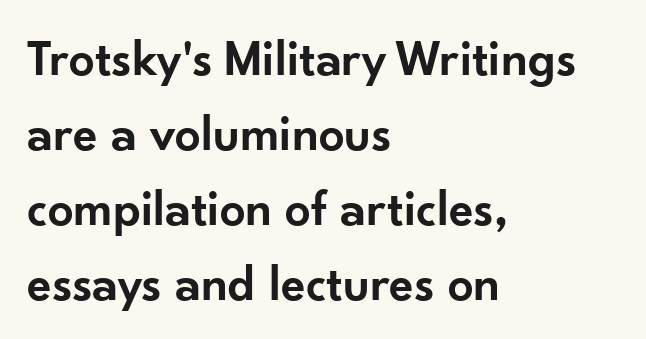
Weight check: semibold — heavier than regular, not quite bold. No feet cap the strokes, marking this as sans-serif type. Casual observation: everything's shoved over to the left. Letters rest on an invisible, unmarked baseline. If you drew a line through each stem, it would be perfectly vertical.
